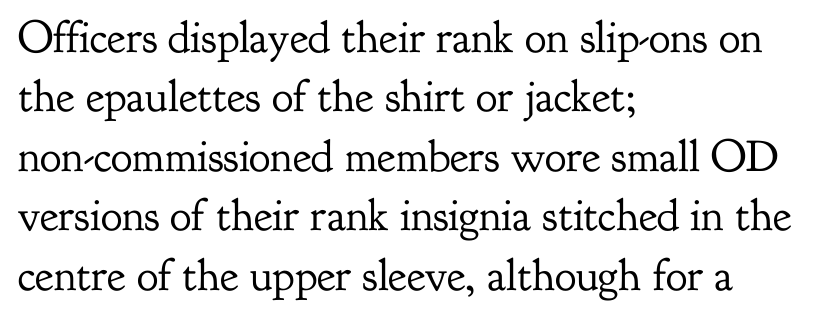
Unlike a clean sans, this face finishes its strokes with serifs. Caption: multi-line text, flush left, ragged right. The words here are not underlined. Is this a fixed-width face? No — the glyphs have proportional, varying widths. How would I describe the line gaps? Plain and ordinary.
